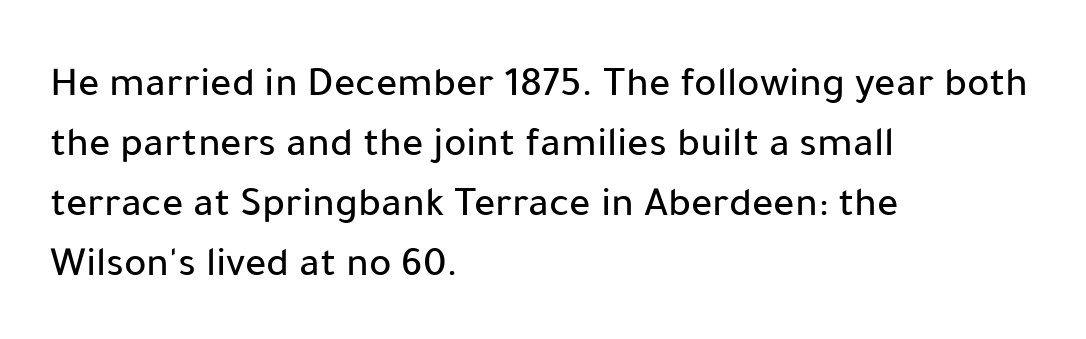
The image shows 42 px sans-serif type, upright; set left-aligned, normal line spacing (1.43x), normal letter spacing, not underlined; low stroke contrast and a medium x-height.
